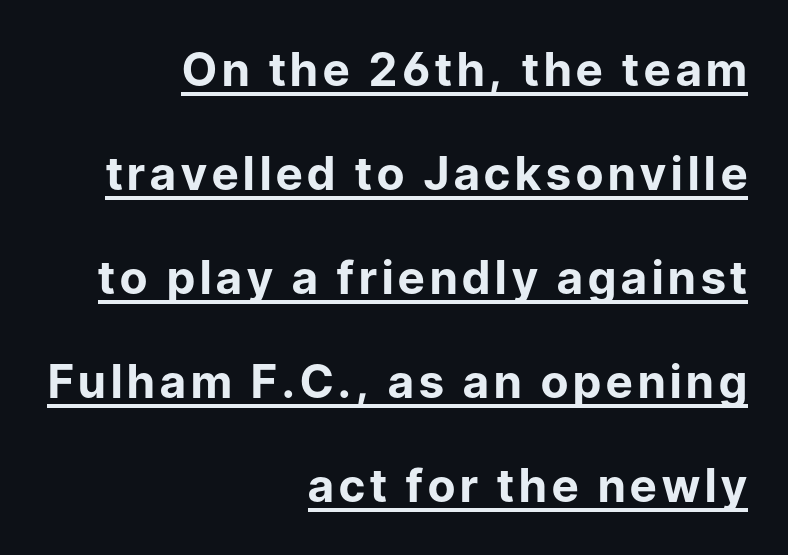
The image shows 46 px bold sans-serif type, upright; set right-aligned, loose line spacing (2.26x), underlined; low stroke contrast and a medium x-height.
